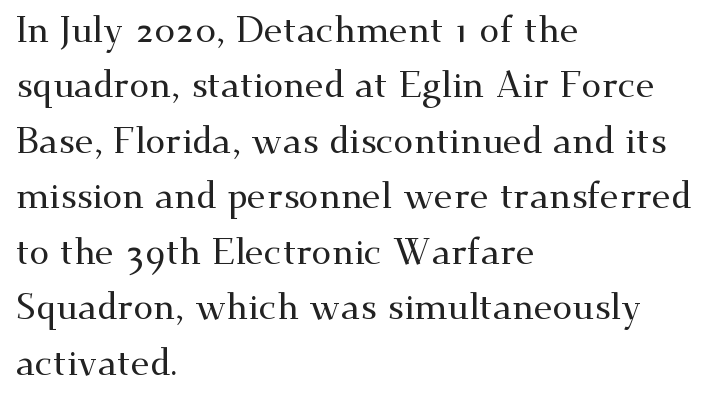
{"serif": "yes", "italic": "no", "width": "wide", "stroke_contrast": "medium", "x_height": "small", "monospaced": "no", "underline": "no", "align": "left", "line_spacing": "normal", "line_spacing_ratio": 1.54, "letter_spacing": "normal", "letter_spacing_em": 0.0, "glyph_px": 36}
